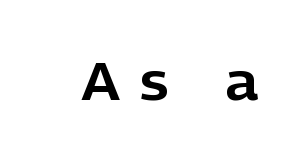
Q: Is the text italic (slanted)? A: No, it is upright.
Q: Is the typeface a serif or a sans-serif typeface? A: Sans-serif.
Q: Is the text underlined? A: No.
Q: Is the spacing between letters normal or unusually wide? A: Unusually wide.
Q: Width (condensed, normal, or wide)? A: Normal.
Q: Stroke contrast? A: Low.
Q: x-height? A: Medium.
Q: Monospaced? A: No.
